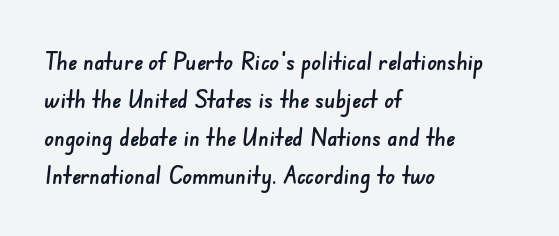
Q: Is the text underlined? A: No.
Q: How is the paragraph aligned? A: Left-aligned.
Q: Is the spacing between letters normal or unusually wide? A: Normal.
Q: Is the spacing between lines tight, normal or loose? A: Normal.
